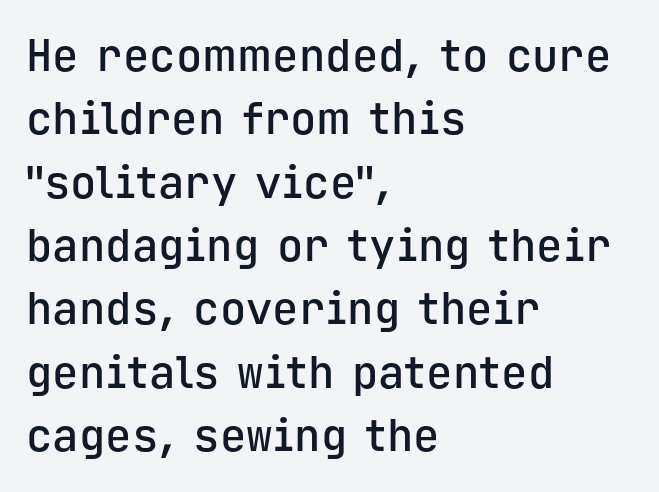
The image shows 44 px semibold sans-serif type, upright, monospaced; set left-aligned, normal line spacing (1.44x), normal letter spacing, not underlined; low stroke contrast and a medium x-height.
